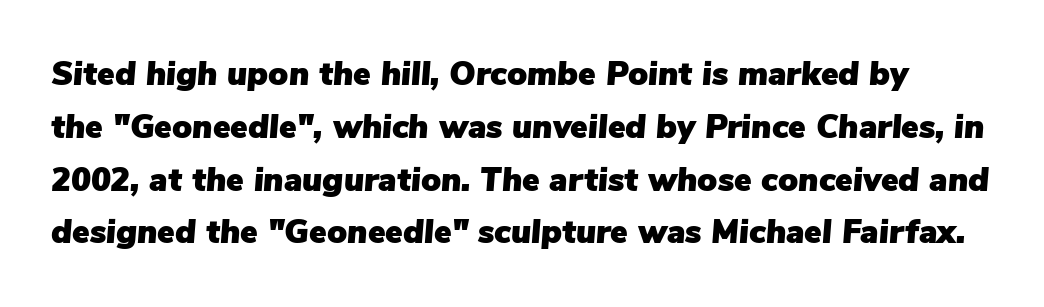
Q: Is the text italic (slanted)? A: Yes, it leans right by about 5 degrees.
Q: Is the text underlined? A: No.
Q: Is the spacing between letters normal or unusually wide? A: Normal.
Q: Is the spacing between lines tight, normal or loose? A: Normal.
Q: Width (condensed, normal, or wide)? A: Normal.
Q: Stroke contrast? A: Low.
Q: x-height? A: Medium.
Q: Monospaced? A: No.
